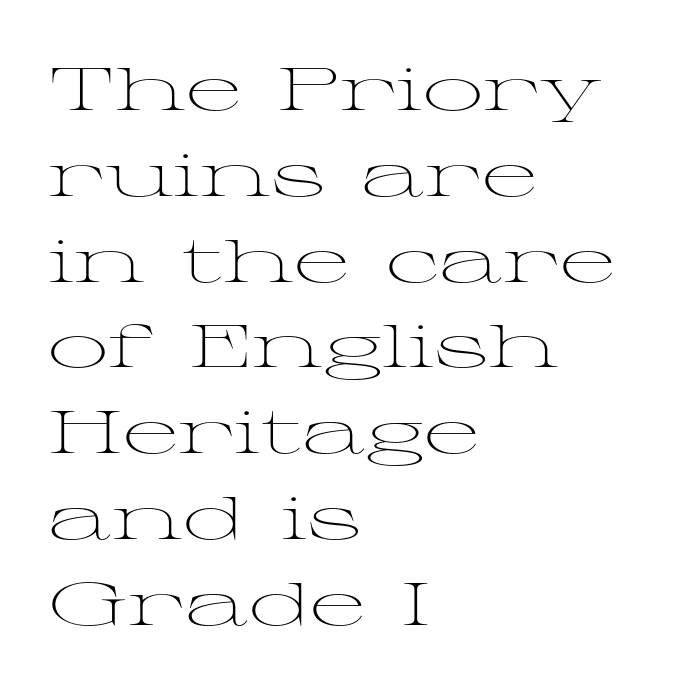
Q: Is the text bold? A: No.
Q: Is the text italic (slanted)? A: No, it is upright.
Q: Is the typeface a serif or a sans-serif typeface? A: Serif.
Q: Is the text underlined? A: No.
Q: How is the paragraph aligned? A: Left-aligned.
Q: Is the spacing between letters normal or unusually wide? A: Normal.
Q: Is the spacing between lines tight, normal or loose? A: Normal.
Q: Width (condensed, normal, or wide)? A: Wide.
Q: Stroke contrast? A: Medium.
Q: x-height? A: Medium.
Q: Monospaced? A: No.
